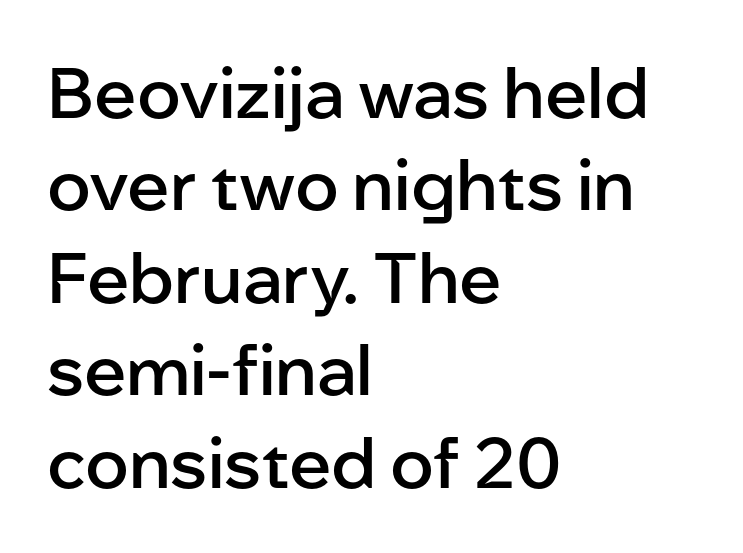
A typesetter would label this face a sans. The line texture is even and compact thanks to regular tracking. Slightly chunky letters — semibold, I'd say, not full bold. The designer left line spacing at the default.
